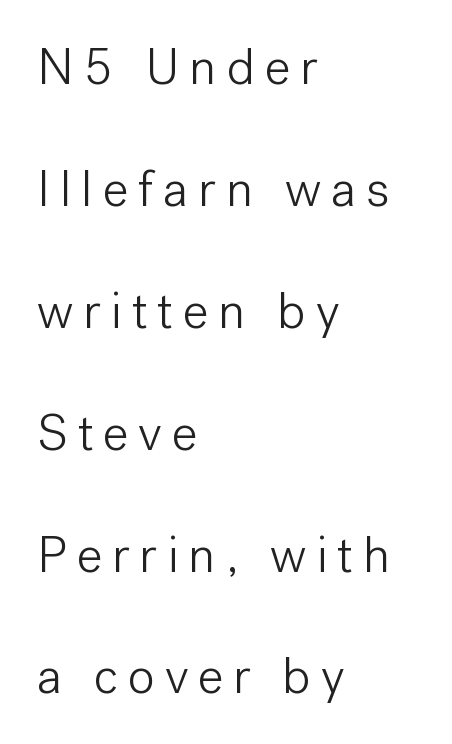
The designer dialed line spacing up above the default. The typography opts for an upright posture over an oblique one. Each row of text sits above clean, open space. Classification — sans serif. These lines are rendered in a variable-pitch font.
